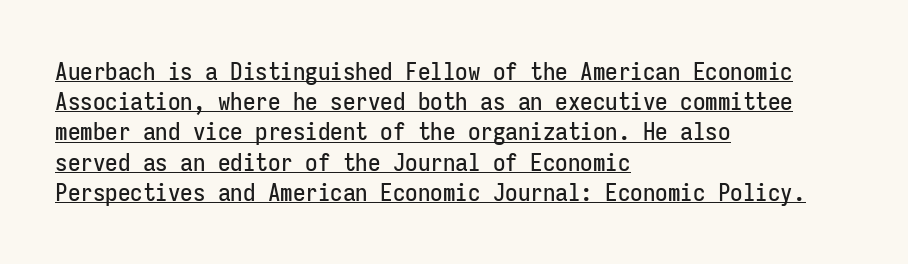
{"italic": "no", "underline": "yes", "align": "left", "line_spacing_ratio": 1.21, "letter_spacing": "normal", "letter_spacing_em": 0.0, "glyph_px": 25}
